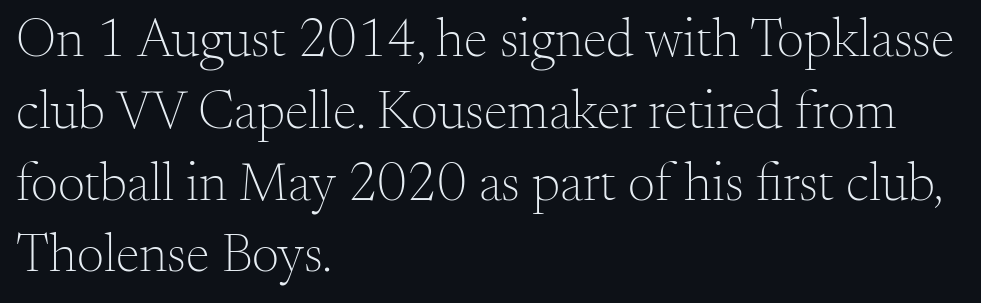
Q: Is the text bold? A: No.
Q: Is the text italic (slanted)? A: No, it is upright.
Q: Is the typeface a serif or a sans-serif typeface? A: Serif.
Q: Is the text underlined? A: No.
Q: How is the paragraph aligned? A: Left-aligned.
Q: Is the spacing between letters normal or unusually wide? A: Normal.
Q: Is the spacing between lines tight, normal or loose? A: Normal.
Q: Width (condensed, normal, or wide)? A: Normal.
Q: Stroke contrast? A: Medium.
Q: x-height? A: Small.
Q: Monospaced? A: No.
